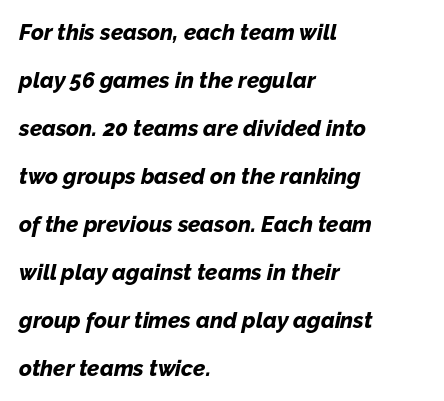
The image shows 22 px bold type, italic (leaning right); set left-aligned, loose line spacing (2.18x), normal letter spacing, not underlined.
